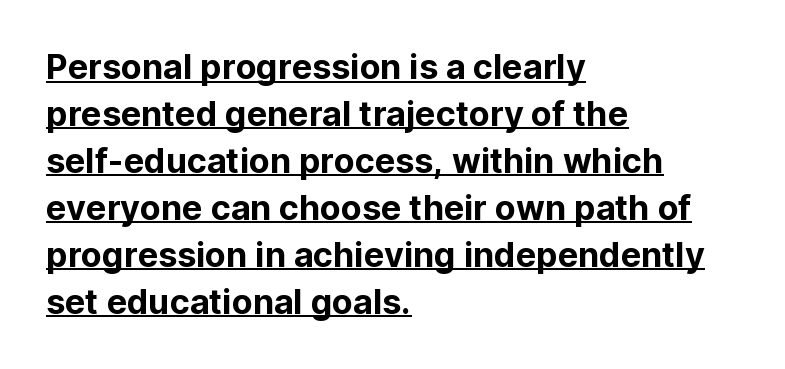
Q: Is the text italic (slanted)? A: No, it is upright.
Q: Is the typeface a serif or a sans-serif typeface? A: Sans-serif.
Q: Is the text underlined? A: Yes.
Q: How is the paragraph aligned? A: Left-aligned.
Q: Is the spacing between letters normal or unusually wide? A: Normal.
Q: Is the spacing between lines tight, normal or loose? A: Normal.
Q: Width (condensed, normal, or wide)? A: Normal.
Q: Stroke contrast? A: Low.
Q: x-height? A: Medium.
Q: Monospaced? A: No.
